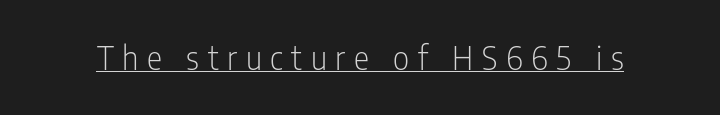
Q: Is the text bold? A: No.
Q: Is the text italic (slanted)? A: No, it is upright.
Q: Is the typeface a serif or a sans-serif typeface? A: Sans-serif.
Q: Is the text underlined? A: Yes.
Q: Is the spacing between letters normal or unusually wide? A: Unusually wide.
Q: Width (condensed, normal, or wide)? A: Condensed.
Q: Stroke contrast? A: Low.
Q: x-height? A: Medium.
Q: Monospaced? A: No.
